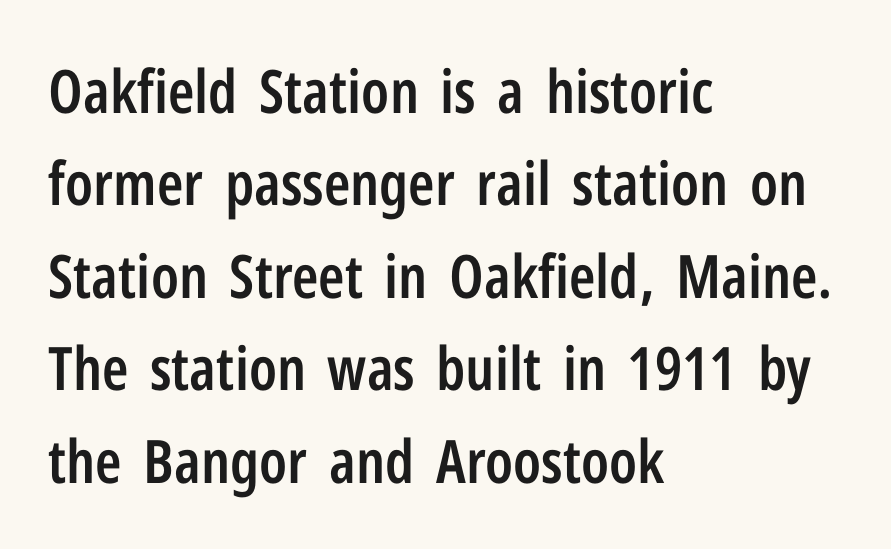
The image shows 60 px semibold, condensed sans-serif type, upright; set left-aligned, normal line spacing (1.54x), normal letter spacing, not underlined; low stroke contrast and a medium x-height.
